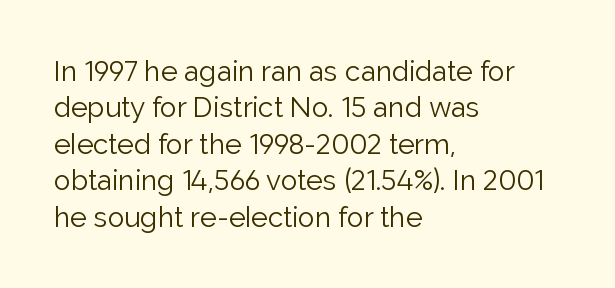
The image shows 28 px light sans-serif type, upright; set left-aligned, normal line spacing (1.3x), normal letter spacing, not underlined; low stroke contrast and a medium x-height.
